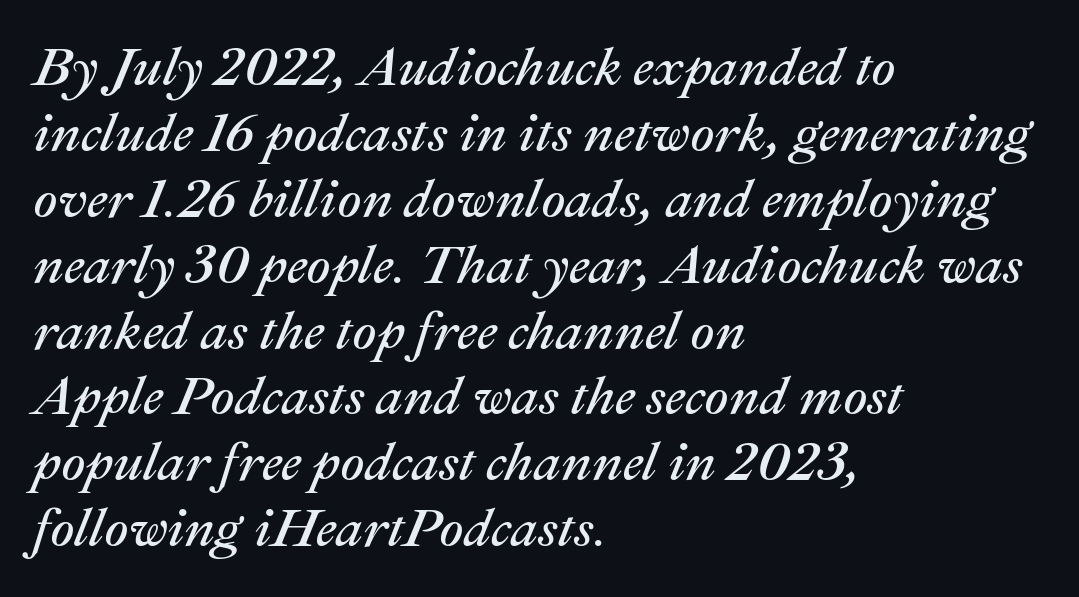
The image shows 54 px regular-weight type, italic (leaning right); set left-aligned, line spacing 1.22x, normal letter spacing, not underlined; medium stroke contrast and a medium x-height.
